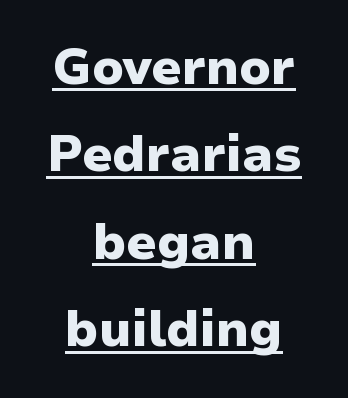
Spacing verdict: proportional, widths tailored to each character. The letters stand straight up with perfectly vertical stems. A sans-serif font was chosen for this passage. Underlining? Definitely there. These lines stack symmetrically, like a column narrowing and widening about its center.
